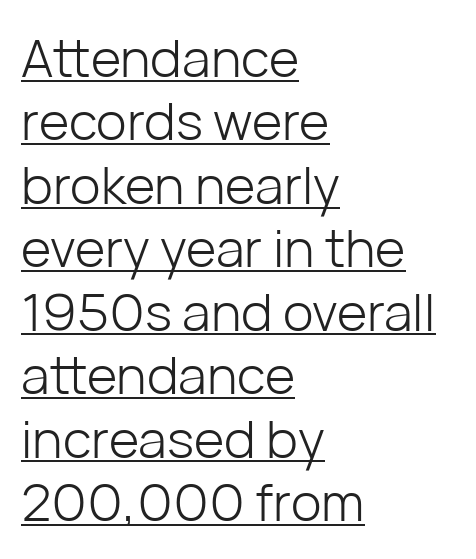
{"serif": "no", "italic": "no", "bold": "no", "weight": "light", "width": "normal", "stroke_contrast": "low", "x_height": "medium", "monospaced": "no", "underline": "yes", "align": "left", "line_spacing_ratio": 1.22, "letter_spacing": "normal", "letter_spacing_em": 0.0, "glyph_px": 52}
